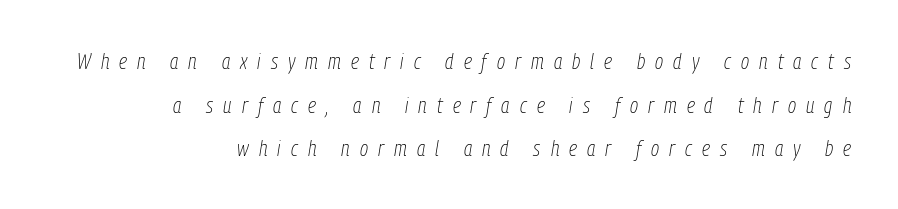
Q: Is the text bold? A: No.
Q: Is the text italic (slanted)? A: Yes, it leans right by about 9 degrees.
Q: Is the text underlined? A: No.
Q: How is the paragraph aligned? A: Right-aligned.
Q: Is the spacing between letters normal or unusually wide? A: Unusually wide.
Q: Is the spacing between lines tight, normal or loose? A: Loose.
